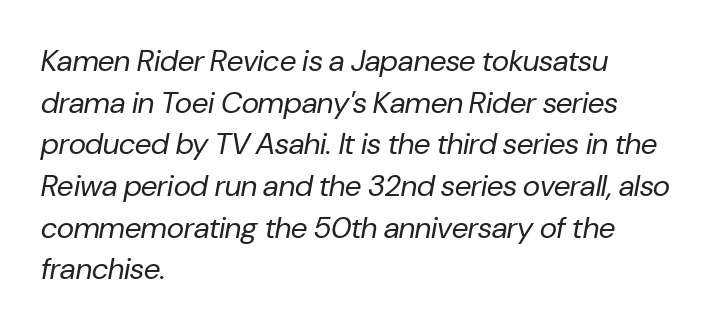
{"italic": "yes", "lean": "right", "slant_degrees": 10, "bold": "no", "weight": "regular", "width": "normal", "stroke_contrast": "low", "x_height": "medium", "monospaced": "no", "underline": "no", "align": "left", "line_spacing": "normal", "line_spacing_ratio": 1.39, "letter_spacing": "normal", "letter_spacing_em": 0.0, "glyph_px": 30}
